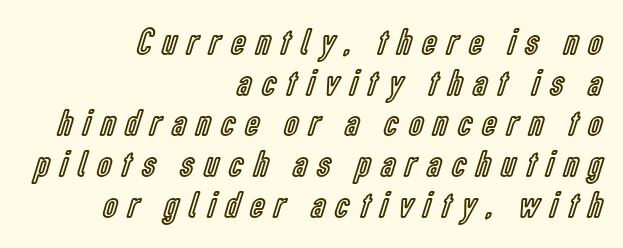
The setting favours the right margin, as signatures and pull-quotes sometimes do. Reading down the column, the eye jumps only a short way to each next line. The line texture is sparse and dotted thanks to wide tracking.
